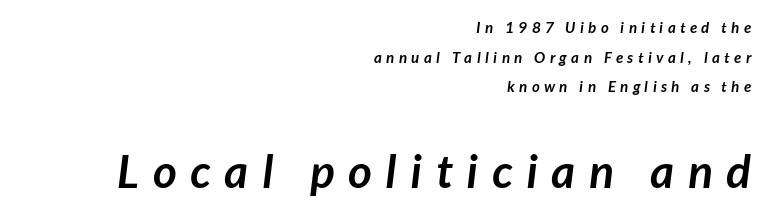
This sample is right-justified, so line beginnings fall wherever the words allow. Grotesque or geometric, the face here clearly has no serifs. Rule under the text: the space is simply empty. The font is running at its bold setting. These lines are rendered in a variable-pitch font. Inter-character spacing is expanded well beyond the font's built-in metrics.
